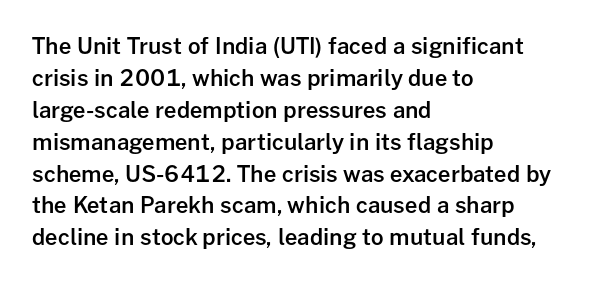
The image shows 22 px text type, upright; set left-aligned, normal line spacing (1.45x), normal letter spacing, not underlined.
